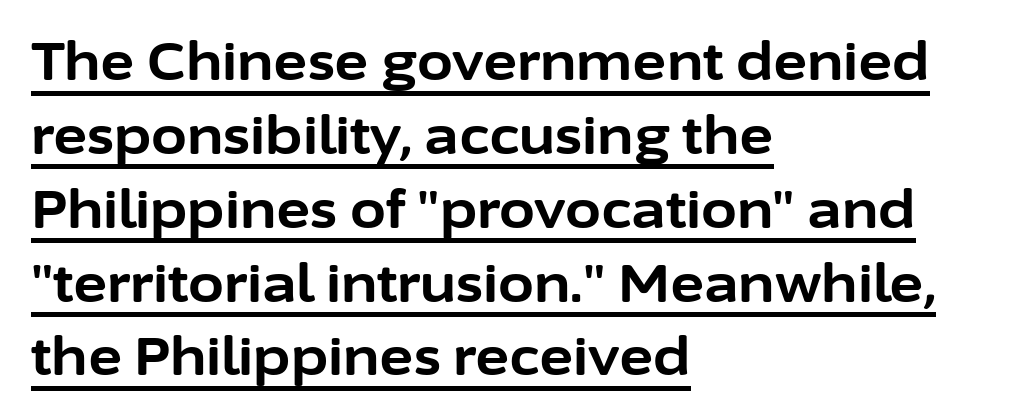
The image shows 52 px bold sans-serif type, upright; set left-aligned, normal line spacing (1.42x), normal letter spacing, underlined; low stroke contrast and a medium x-height.
